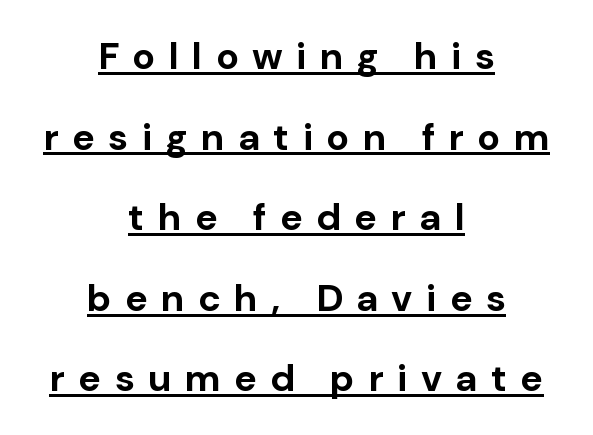
{"serif": "no", "italic": "no", "bold": "yes", "weight": "bold", "width": "normal", "stroke_contrast": "low", "x_height": "medium", "monospaced": "no", "underline": "yes", "align": "center", "line_spacing": "loose", "line_spacing_ratio": 2.12, "letter_spacing": "wide", "letter_spacing_em": 0.35, "glyph_px": 38}
